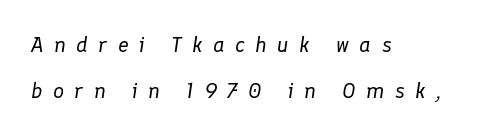
The image shows 22 px text type, italic (leaning right); set left-aligned, loose line spacing (2.07x), unusually wide letter spacing (+0.47 em), not underlined.
